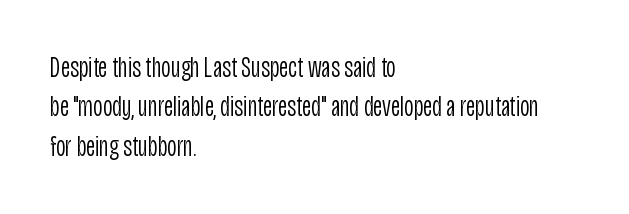
Q: Is the text bold? A: No.
Q: Is the text italic (slanted)? A: No, it is upright.
Q: Is the typeface a serif or a sans-serif typeface? A: Sans-serif.
Q: Is the text underlined? A: No.
Q: How is the paragraph aligned? A: Left-aligned.
Q: Is the spacing between letters normal or unusually wide? A: Normal.
Q: Is the spacing between lines tight, normal or loose? A: Normal.
Q: Width (condensed, normal, or wide)? A: Condensed.
Q: Stroke contrast? A: Low.
Q: x-height? A: Large.
Q: Monospaced? A: No.
